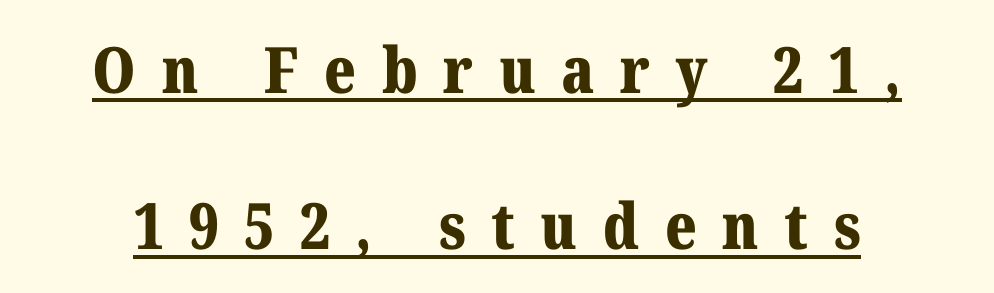
Every letter is thick-stroked: bold, no question. How would I describe the line gaps? Wide and relaxed. Upright lettering throughout. Classification — serif.
